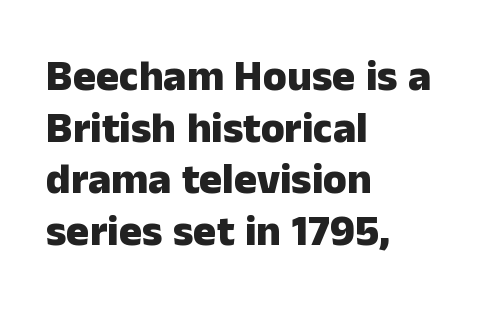
The image shows 43 px heavy sans-serif type, upright; set left-aligned, line spacing 1.2x, normal letter spacing, not underlined; low stroke contrast and a medium x-height.
